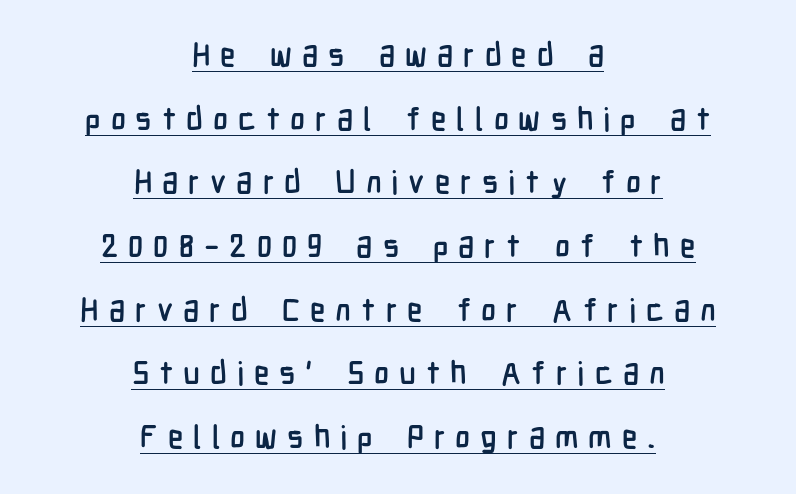
Q: Is the text italic (slanted)? A: No, it is upright.
Q: Is the typeface a serif or a sans-serif typeface? A: Sans-serif.
Q: Is the text underlined? A: Yes.
Q: How is the paragraph aligned? A: Centered.
Q: Is the spacing between letters normal or unusually wide? A: Unusually wide.
Q: Is the spacing between lines tight, normal or loose? A: Loose.
Q: Width (condensed, normal, or wide)? A: Condensed.
Q: Stroke contrast? A: Low.
Q: x-height? A: Medium.
Q: Monospaced? A: No.
